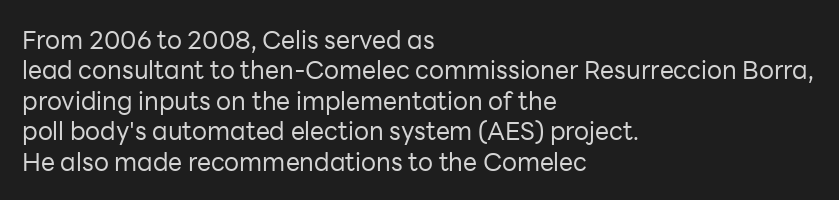
Q: Is the text bold? A: No.
Q: Is the text italic (slanted)? A: No, it is upright.
Q: Is the text underlined? A: No.
Q: How is the paragraph aligned? A: Left-aligned.
Q: Is the spacing between letters normal or unusually wide? A: Normal.
